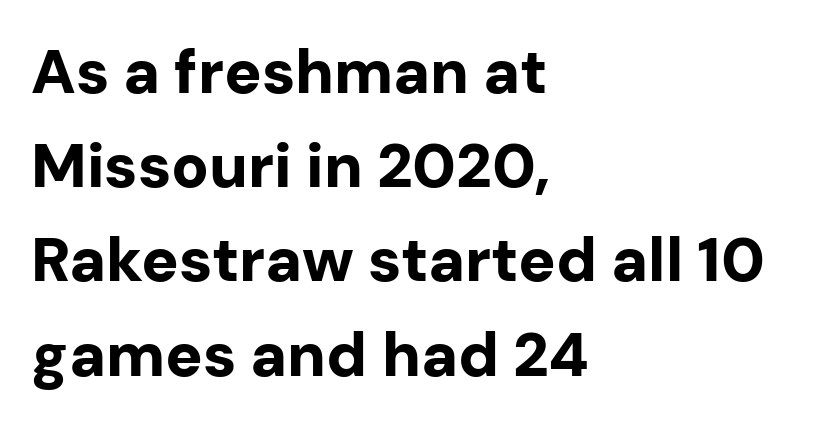
{"serif": "no", "italic": "no", "bold": "yes", "weight": "bold", "width": "normal", "stroke_contrast": "low", "x_height": "medium", "monospaced": "no", "underline": "no", "align": "left", "line_spacing": "normal", "line_spacing_ratio": 1.52, "letter_spacing": "normal", "letter_spacing_em": 0.0, "glyph_px": 62}
